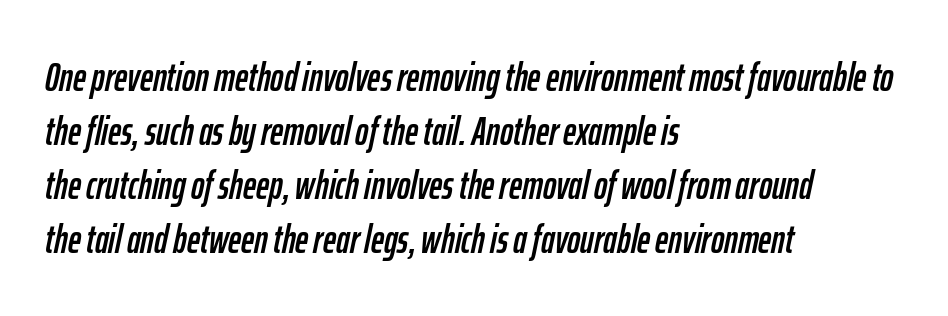
{"italic": "yes", "lean": "right", "slant_degrees": 12, "width": "condensed", "stroke_contrast": "low", "x_height": "medium", "monospaced": "no", "underline": "no", "align": "left", "line_spacing": "normal", "line_spacing_ratio": 1.35, "letter_spacing": "normal", "letter_spacing_em": 0.0, "glyph_px": 40}
